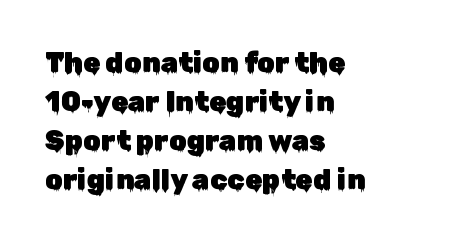
The image shows 28 px sans-serif type, upright; set left-aligned, normal line spacing (1.39x), normal letter spacing, not underlined; low stroke contrast and a medium x-height.
